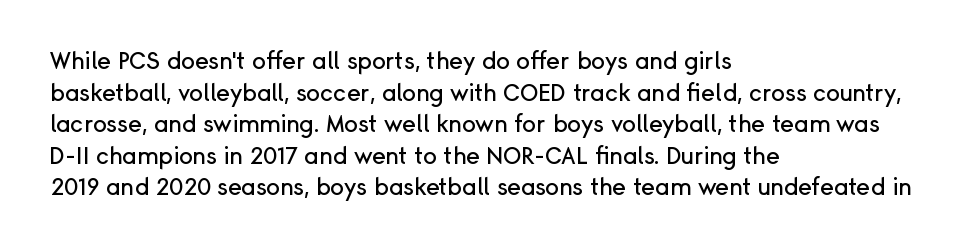
Q: Is the text italic (slanted)? A: No, it is upright.
Q: Is the text underlined? A: No.
Q: How is the paragraph aligned? A: Left-aligned.
Q: Is the spacing between letters normal or unusually wide? A: Normal.
Q: Is the spacing between lines tight, normal or loose? A: Normal.
